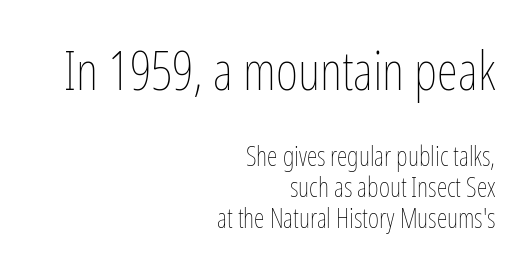
Q: Is the text bold? A: No.
Q: Is the text italic (slanted)? A: No, it is upright.
Q: Is the text underlined? A: No.
Q: How is the paragraph aligned? A: Right-aligned.
Q: Is the spacing between letters normal or unusually wide? A: Normal.
Q: Is the spacing between lines tight, normal or loose? A: Tight.
Q: Which block of text is set in a larger size, the first (top) or the second (bottom)? A: The first (top) one.
Q: Width (condensed, normal, or wide)? A: Condensed.
Q: Stroke contrast? A: Low.
Q: x-height? A: Medium.
Q: Monospaced? A: No.
